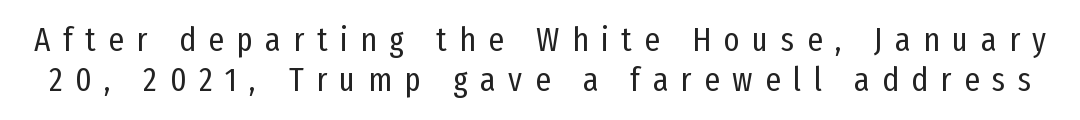
Bare-footed words on every line. The letters are spread apart with noticeably loose tracking. The face looks like a standard text weight, possibly lighter. What kind of face is this? One without serifs — a sans.
